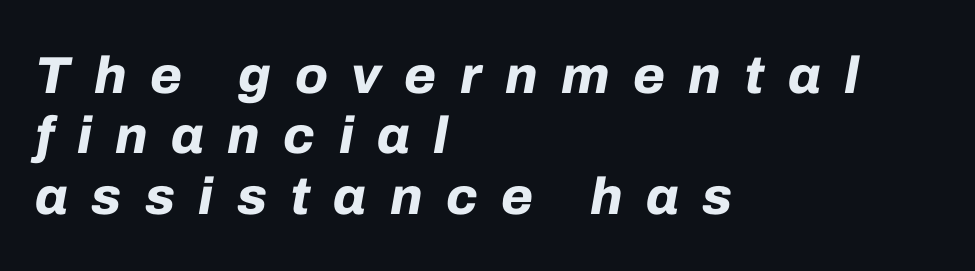
{"italic": "yes", "lean": "right", "slant_degrees": 10, "bold": "yes", "weight": "bold", "width": "normal", "stroke_contrast": "low", "x_height": "medium", "monospaced": "no", "underline": "no", "align": "left", "line_spacing_ratio": 1.16, "letter_spacing": "wide", "letter_spacing_em": 0.45, "glyph_px": 52}
